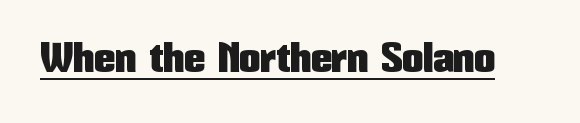
Q: Is the text italic (slanted)? A: No, it is upright.
Q: Is the typeface a serif or a sans-serif typeface? A: Sans-serif.
Q: Is the text underlined? A: Yes.
Q: Is the spacing between letters normal or unusually wide? A: Normal.
Q: Width (condensed, normal, or wide)? A: Condensed.
Q: Stroke contrast? A: Low.
Q: x-height? A: Medium.
Q: Monospaced? A: No.
